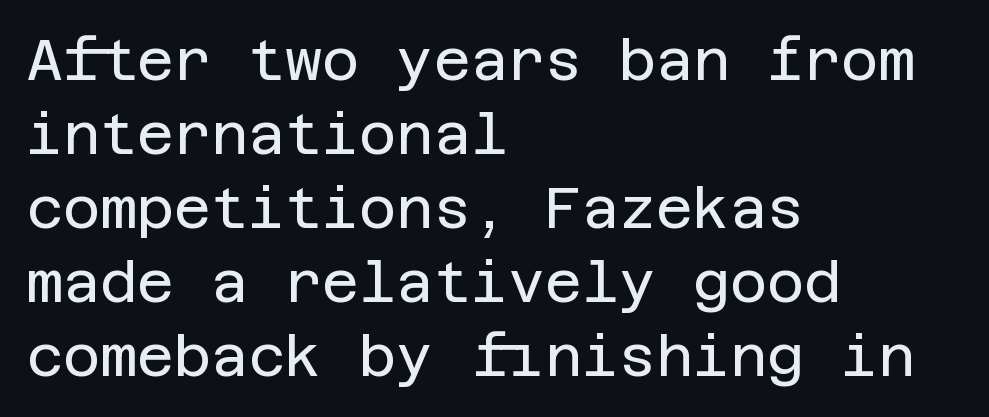
Decoration check: the copy has no underline. This sample uses a sans-serif face. Tracking value appears to be zero — textbook default spacing. Posture: straight, roman, zero tilt. Horizontal bands of white between lines are of average thickness. Teacher's note: observe the even left margin — that is flush-left alignment.
